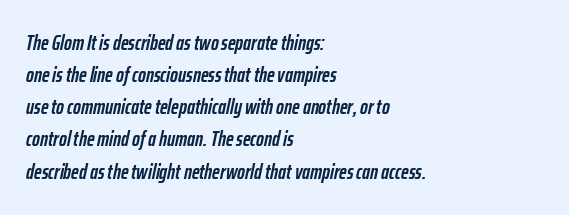
{"italic": "yes", "lean": "right", "slant_degrees": 12, "bold": "yes", "underline": "no", "align": "left", "line_spacing": "normal", "line_spacing_ratio": 1.53, "letter_spacing": "normal", "letter_spacing_em": 0.0, "glyph_px": 21}
